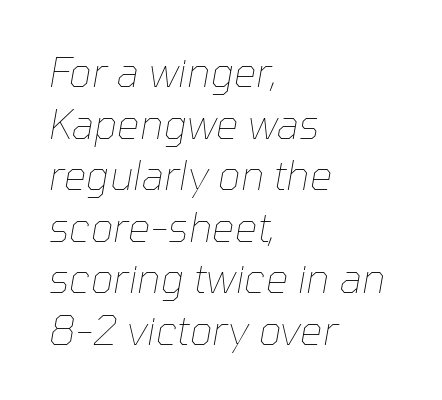
The passage shown is typed in a proportional face where columns would drift. Layout note: lines flush left. Unmarked baselines from the first word to the last. Short note: letters normally spaced. An italicized treatment has been applied to the whole sample. Counters stay open thanks to moderate or lighter strokes.
